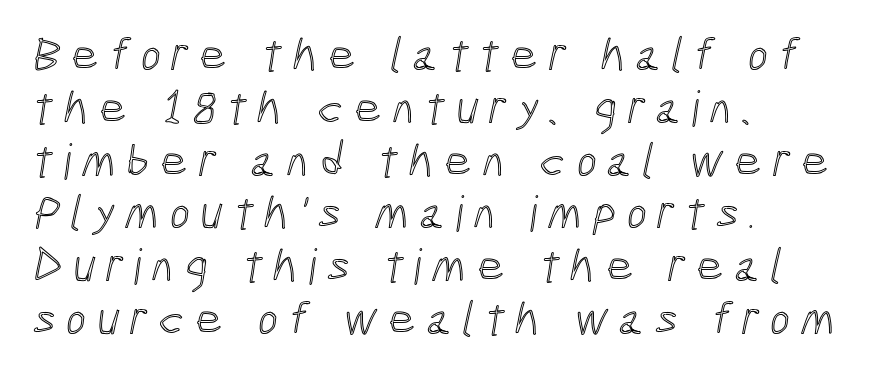
Q: Is the text underlined? A: No.
Q: How is the paragraph aligned? A: Left-aligned.
Q: Is the spacing between letters normal or unusually wide? A: Unusually wide.
Q: Is the spacing between lines tight, normal or loose? A: Tight.
Q: Width (condensed, normal, or wide)? A: Condensed.
Q: x-height? A: Medium.
Q: Monospaced? A: No.
